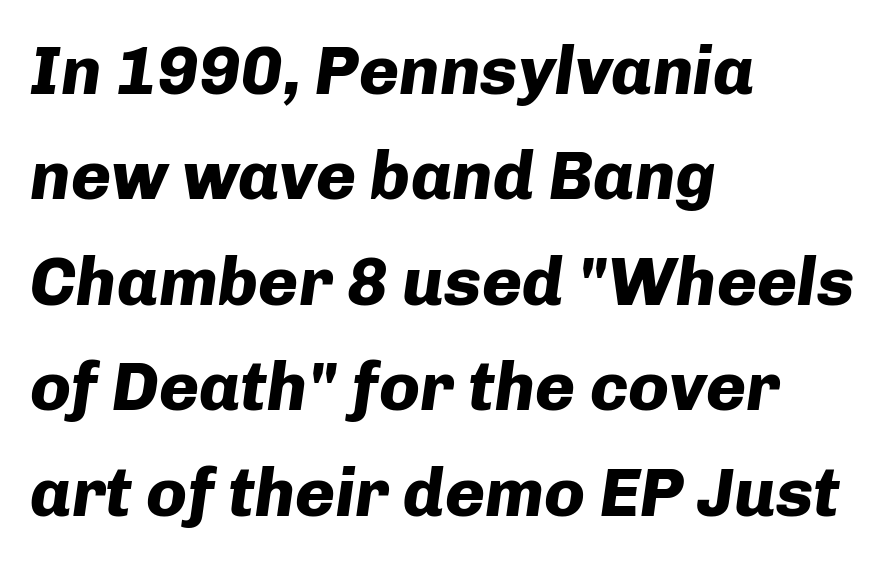
The image shows 68 px heavy type, italic (leaning right); set left-aligned, normal line spacing (1.55x), normal letter spacing, not underlined; low stroke contrast and a medium x-height.
